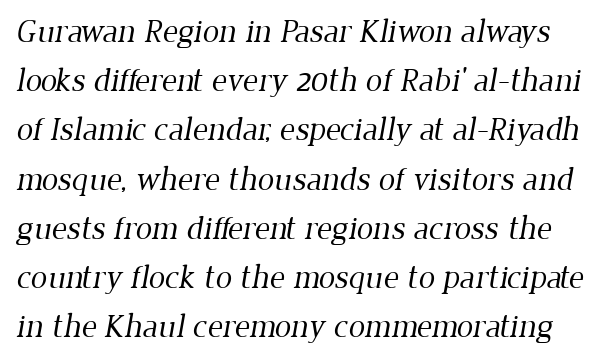
{"serif": "yes", "bold": "no", "weight": "regular", "width": "normal", "stroke_contrast": "low", "x_height": "medium", "monospaced": "no", "underline": "no", "line_spacing": "normal", "line_spacing_ratio": 1.49, "letter_spacing": "normal", "letter_spacing_em": 0.0, "glyph_px": 33}
